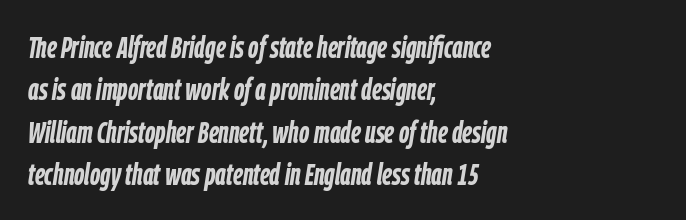
{"italic": "yes", "lean": "right", "slant_degrees": 9, "bold": "yes", "weight": "semibold", "width": "condensed", "stroke_contrast": "low", "x_height": "medium", "monospaced": "no", "underline": "no", "align": "left", "line_spacing": "normal", "line_spacing_ratio": 1.41, "letter_spacing": "normal", "letter_spacing_em": 0.0, "glyph_px": 30}
